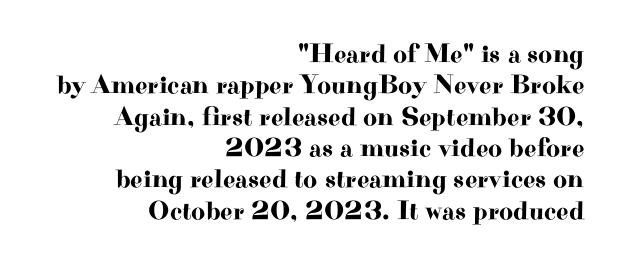
The image shows 27 px text type, upright; set right-aligned, line spacing 1.16x, normal letter spacing, not underlined.
